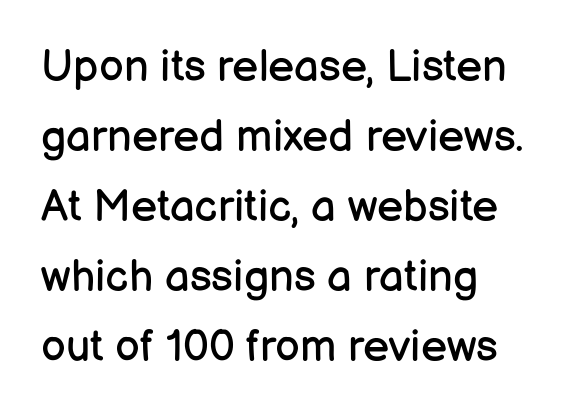
Q: Is the text bold? A: No.
Q: Is the text italic (slanted)? A: No, it is upright.
Q: Is the typeface a serif or a sans-serif typeface? A: Sans-serif.
Q: Is the text underlined? A: No.
Q: Is the spacing between letters normal or unusually wide? A: Normal.
Q: Is the spacing between lines tight, normal or loose? A: Normal.
Q: Width (condensed, normal, or wide)? A: Normal.
Q: Stroke contrast? A: Low.
Q: x-height? A: Medium.
Q: Monospaced? A: No.
